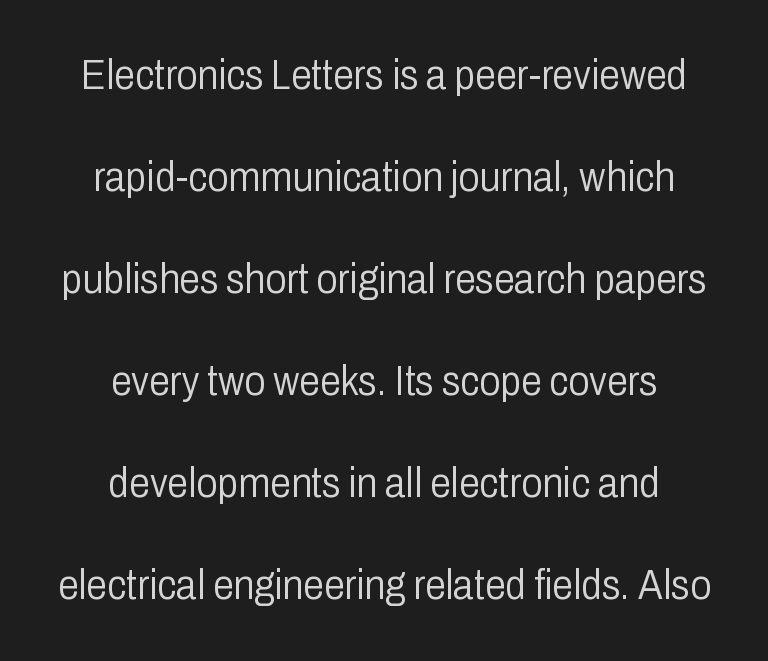
You could call the tracking neutral — neither tight nor loose. These lines are rendered in a variable-pitch font. Grotesque or geometric, the face here clearly has no serifs. The specimen omits any rule beneath the text block's lines.
